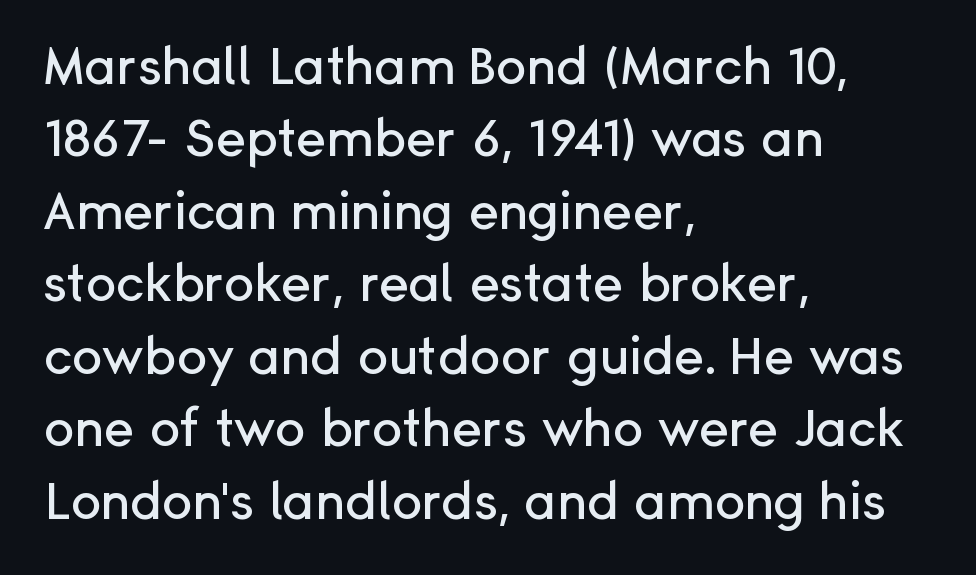
The image shows 51 px sans-serif type, upright; set left-aligned, normal line spacing (1.42x), normal letter spacing, not underlined; low stroke contrast and a medium x-height.
